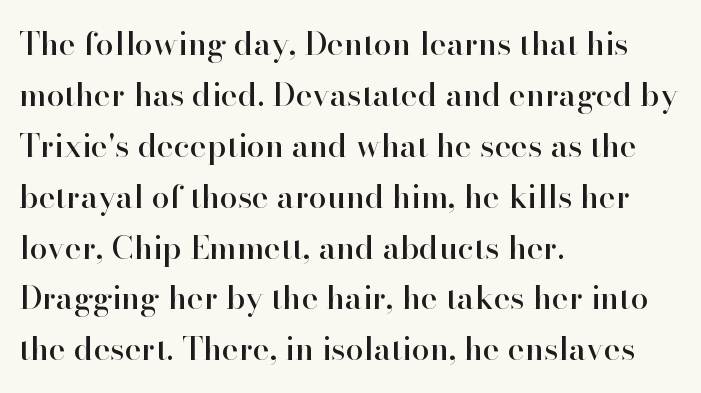
Rows of type keep a routine distance in the vertical direction. Each line starts at the same left margin while the right side varies. You can tell from the footed stems that serif type was used. Italic: no, the glyphs are upright roman. These lines keep a tight, regular rhythm from letter to letter.
